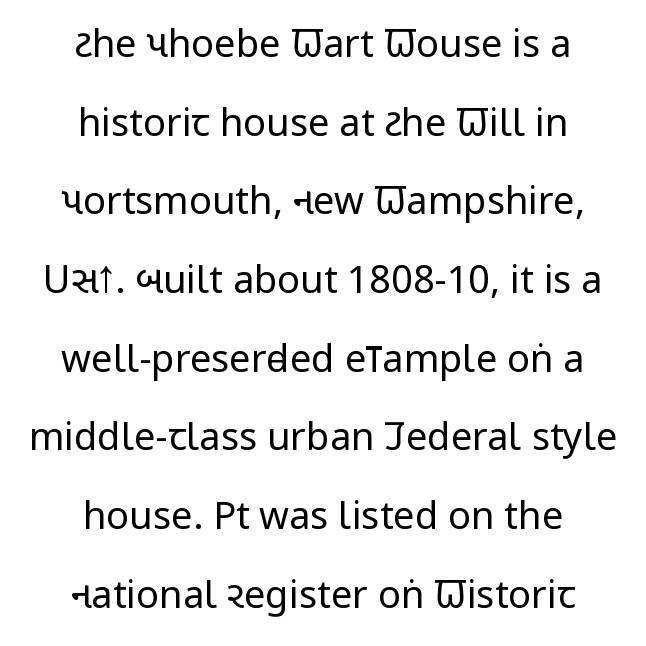
These lines stack symmetrically, like a column narrowing and widening about its center. Characters remain perfectly vertical along every line. Spacing between characters is what you'd get straight out of the box. The rendering uses natural spacing where letterforms have individual widths. Rows of type keep a wide berth in the vertical direction.
